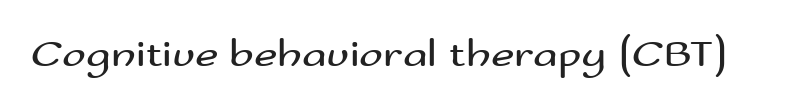
The specimen reads as upright at a glance. Compared with a typical body face, this is equally light or lighter still. The specimen omits any rule beneath the text block's lines. These lines are composed in type without serifs. You could not count columns in this text — the font is proportionally spaced.
